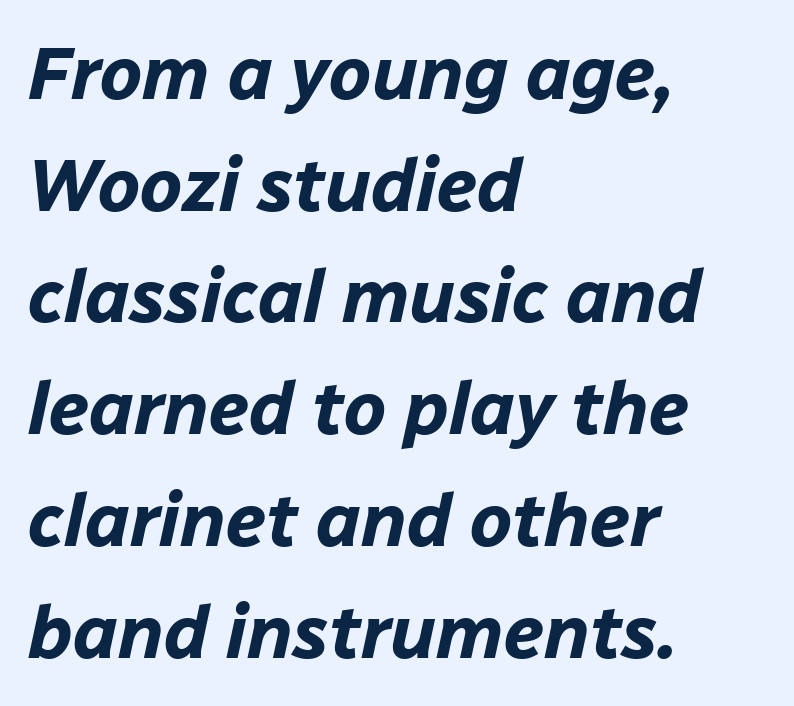
Q: Is the text bold? A: Yes.
Q: Is the text italic (slanted)? A: Yes, it leans right by about 12 degrees.
Q: Is the text underlined? A: No.
Q: How is the paragraph aligned? A: Left-aligned.
Q: Is the spacing between letters normal or unusually wide? A: Normal.
Q: Is the spacing between lines tight, normal or loose? A: Normal.
Q: Width (condensed, normal, or wide)? A: Normal.
Q: Stroke contrast? A: Low.
Q: x-height? A: Medium.
Q: Monospaced? A: No.
